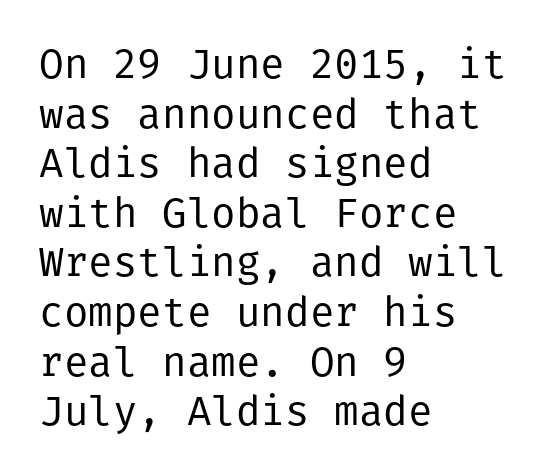
{"serif": "no", "italic": "no", "bold": "no", "weight": "regular", "width": "normal", "stroke_contrast": "low", "x_height": "medium", "underline": "no", "align": "left", "line_spacing_ratio": 1.21, "letter_spacing": "normal", "letter_spacing_em": 0.0, "glyph_px": 41}
